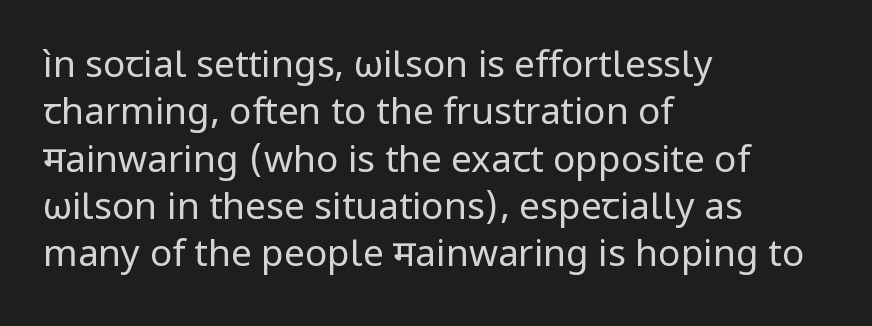
How would I describe the line gaps? Plain and ordinary. Check under the words: just untouched page. Glyph-to-glyph distance matches everyday printed text. Nope, no serifs anywhere on these letters.
